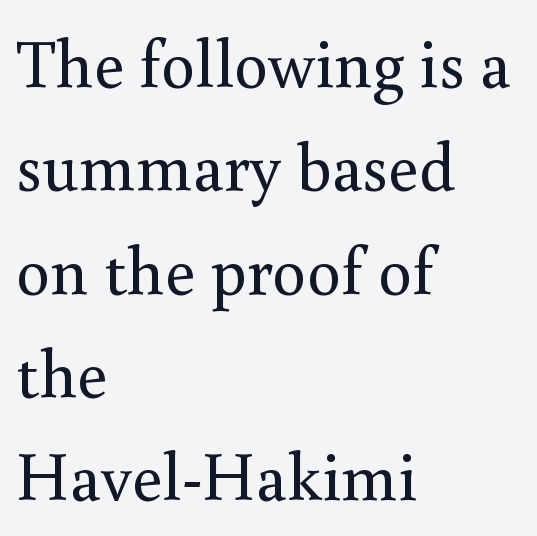
The image shows 68 px regular-weight serif type, upright; set left-aligned, normal line spacing (1.52x), normal letter spacing, not underlined; a small x-height.
